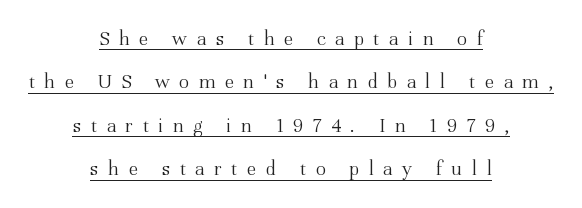
Q: Is the text bold? A: No.
Q: Is the text italic (slanted)? A: No, it is upright.
Q: Is the text underlined? A: Yes.
Q: How is the paragraph aligned? A: Centered.
Q: Is the spacing between letters normal or unusually wide? A: Unusually wide.
Q: Is the spacing between lines tight, normal or loose? A: Loose.
